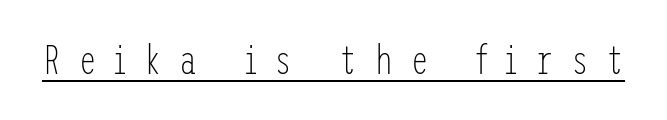
Q: Is the text bold? A: No.
Q: Is the text italic (slanted)? A: No, it is upright.
Q: Is the typeface a serif or a sans-serif typeface? A: Sans-serif.
Q: Is the text underlined? A: Yes.
Q: Is the spacing between letters normal or unusually wide? A: Unusually wide.
Q: Width (condensed, normal, or wide)? A: Condensed.
Q: Stroke contrast? A: Low.
Q: x-height? A: Medium.
